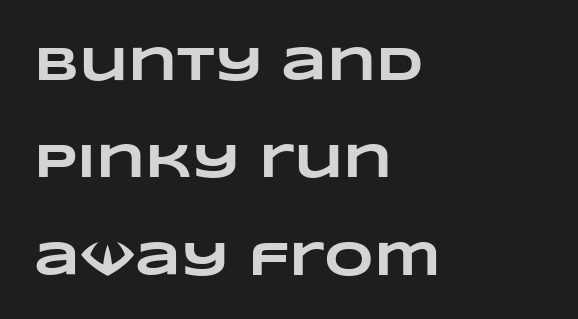
Heavy, bold letterforms. Rows of type keep a wide berth in the vertical direction. Short note: letters normally spaced. The strip under each line holds only bare page. In CSS terms this would be text-align: left. Varying glyph widths throughout — classic text-font behaviour.
